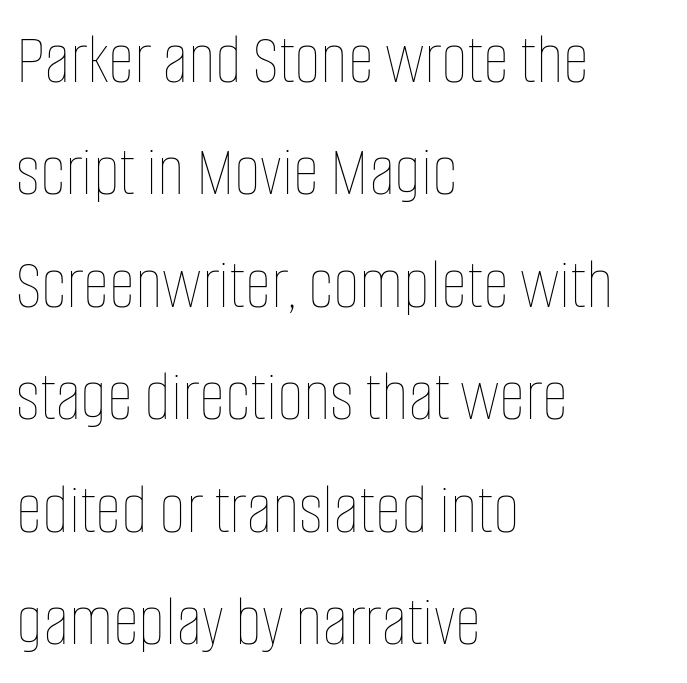
Q: Is the text bold? A: No.
Q: Is the text italic (slanted)? A: No, it is upright.
Q: Is the text underlined? A: No.
Q: How is the paragraph aligned? A: Left-aligned.
Q: Is the spacing between letters normal or unusually wide? A: Normal.
Q: Is the spacing between lines tight, normal or loose? A: Normal.
Q: Width (condensed, normal, or wide)? A: Condensed.
Q: Stroke contrast? A: Low.
Q: x-height? A: Large.
Q: Monospaced? A: No.
